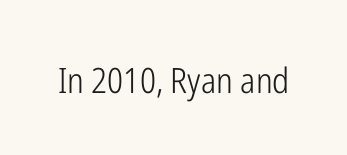
Q: Is the text bold? A: No.
Q: Is the text italic (slanted)? A: No, it is upright.
Q: Is the typeface a serif or a sans-serif typeface? A: Sans-serif.
Q: Is the text underlined? A: No.
Q: Is the spacing between letters normal or unusually wide? A: Normal.
Q: Width (condensed, normal, or wide)? A: Condensed.
Q: Stroke contrast? A: Low.
Q: x-height? A: Medium.
Q: Monospaced? A: No.
